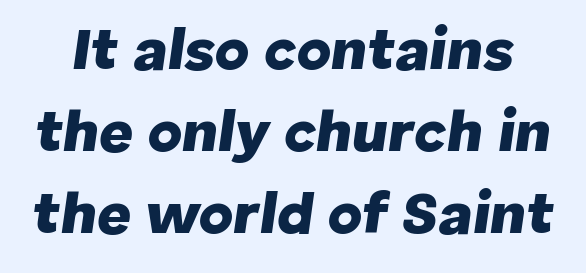
How are the letters spaced? Ordinarily, with no added tracking. Is the type slanted? Yes — the strokes lean at a clear angle. Looks like regular typesetting: each glyph gets only the width it needs. In terms of leading, this rendering sits right in the middle.
